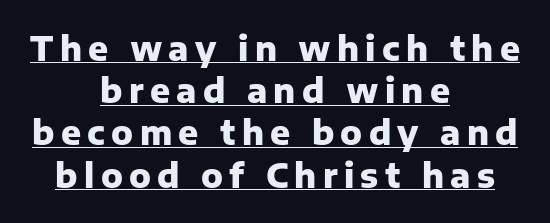
The lines are quadded center. Character widths vary here, with narrow letters taking less room than wide ones. The lettering is marked with a stroke running underneath it. Look at the stroke-to-counter ratio: heavy, a bold. Vertically, the passage feels balanced, rows spaced as you'd expect.
